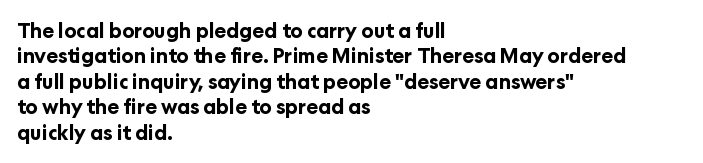
Characters follow at the spacing the type designer built in. What's the leading like? Ordinary, nothing unusual. Horizontal alignment here is leftward, the default for most running prose. The words here are not underlined. The typesetting leans heavy: a genuine bold.
